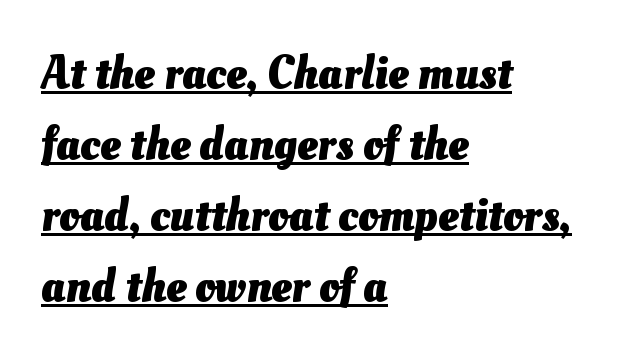
Line beginnings align vertically; line endings do not. Each letter keeps its own natural width here, so spacing adapts to shape. Strong, thick strokes mark this as bold type. A continuous stroke trails under the words, as in a hyperlink. A typesetter would call this zero additional tracking. The designer left line spacing at the default.
